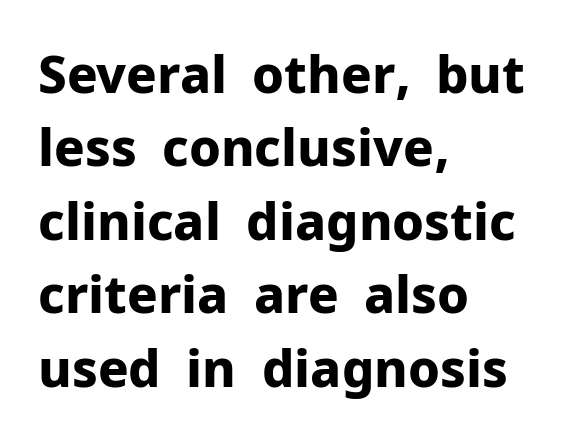
Q: Is the text bold? A: Yes.
Q: Is the text italic (slanted)? A: No, it is upright.
Q: Is the typeface a serif or a sans-serif typeface? A: Sans-serif.
Q: Is the text underlined? A: No.
Q: How is the paragraph aligned? A: Left-aligned.
Q: Is the spacing between letters normal or unusually wide? A: Normal.
Q: Is the spacing between lines tight, normal or loose? A: Normal.
Q: Width (condensed, normal, or wide)? A: Normal.
Q: Stroke contrast? A: Low.
Q: x-height? A: Medium.
Q: Monospaced? A: No.
